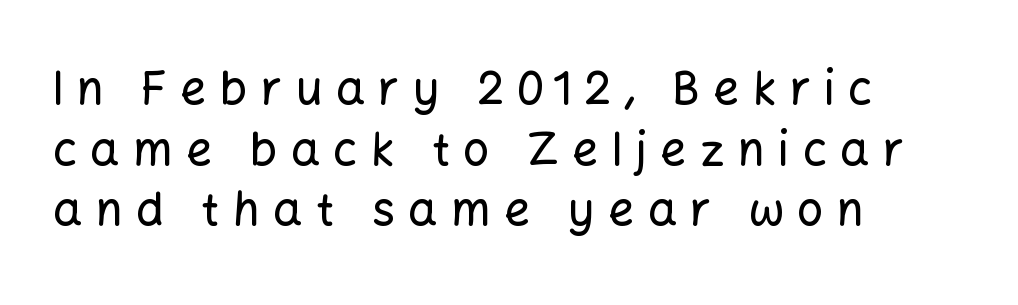
{"serif": "no", "italic": "no", "width": "normal", "stroke_contrast": "low", "x_height": "medium", "monospaced": "no", "underline": "no", "align": "left", "line_spacing": "normal", "line_spacing_ratio": 1.32, "letter_spacing": "wide", "letter_spacing_em": 0.29, "glyph_px": 46}
